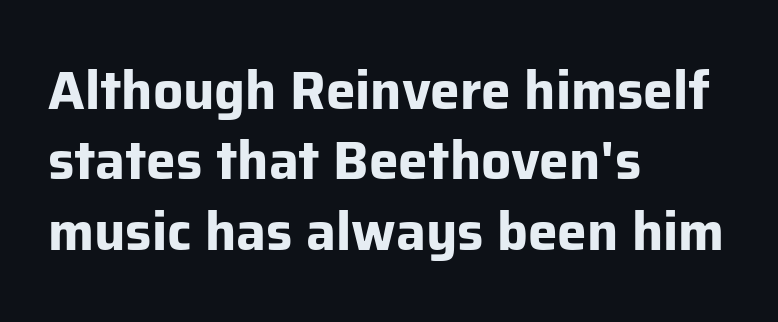
This block has exactly the height ordinary leading produces. The passage shown is not underscored anywhere. Spacing between characters is what you'd get straight out of the box. Varying glyph widths throughout — classic text-font behaviour.
